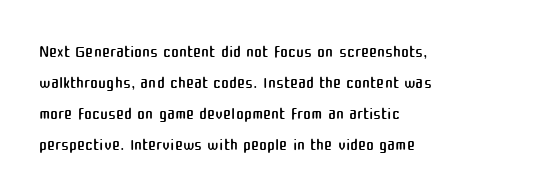
Q: Is the text bold? A: No.
Q: Is the text italic (slanted)? A: No, it is upright.
Q: Is the text underlined? A: No.
Q: How is the paragraph aligned? A: Left-aligned.
Q: Is the spacing between letters normal or unusually wide? A: Normal.
Q: Is the spacing between lines tight, normal or loose? A: Normal.
